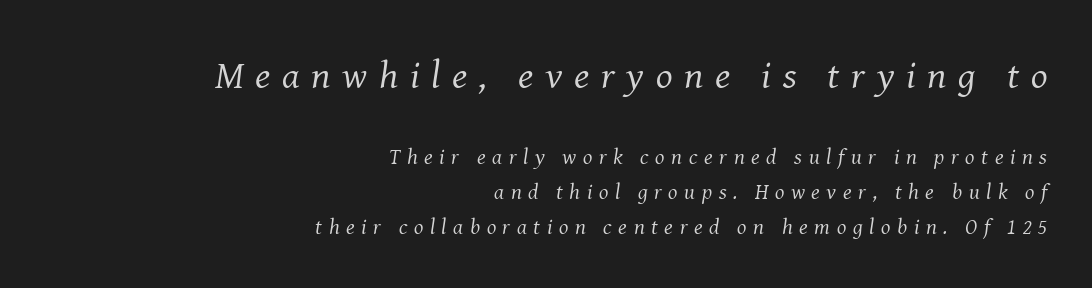
The image shows 39 px regular-weight serif type, italic (leaning right); set right-aligned, normal line spacing (1.6x), unusually wide letter spacing (+0.3 em), not underlined; the first (top) block is 1.77x larger; medium stroke contrast and a medium x-height.
